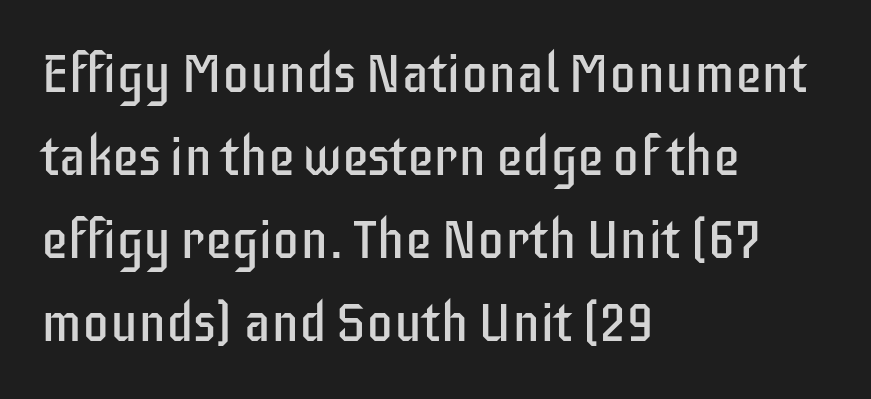
Q: Is the text bold? A: No.
Q: Is the text italic (slanted)? A: No, it is upright.
Q: Is the typeface a serif or a sans-serif typeface? A: Sans-serif.
Q: Is the text underlined? A: No.
Q: How is the paragraph aligned? A: Left-aligned.
Q: Is the spacing between letters normal or unusually wide? A: Normal.
Q: Is the spacing between lines tight, normal or loose? A: Normal.
Q: Width (condensed, normal, or wide)? A: Condensed.
Q: Stroke contrast? A: Low.
Q: x-height? A: Large.
Q: Monospaced? A: No.
